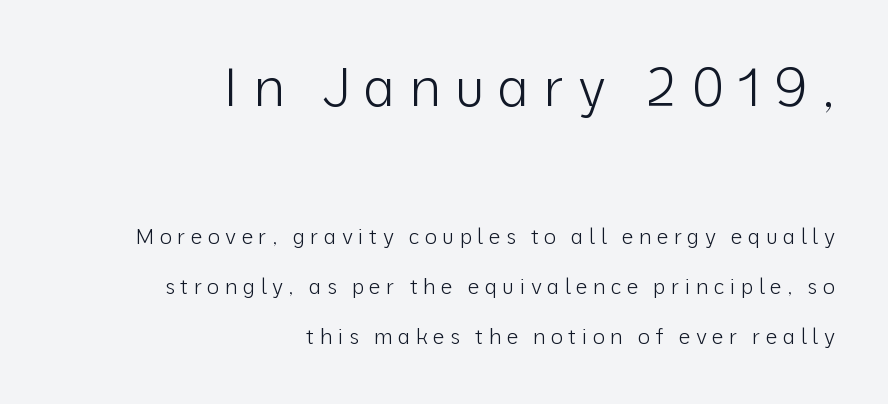
Character widths vary here, with narrow letters taking less room than wide ones. Students, note that the glyphs here are deliberately spaced far apart. Heaviness? Minimal to ordinary, like unemphasized prose. A sans-serif font was chosen for this passage. A typesetter would call this leading open, well beyond the default. The zone under the glyphs is completely vacant.
